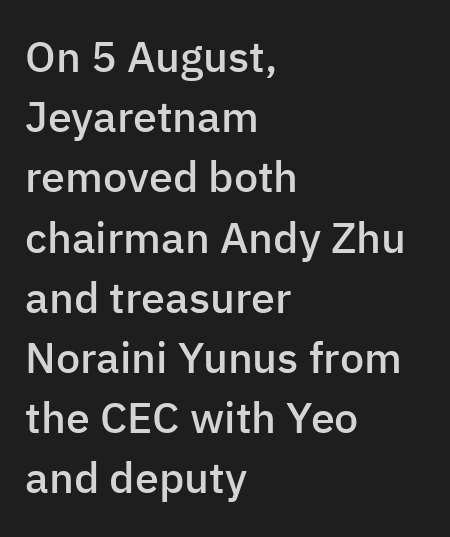
The image shows 43 px semibold sans-serif type, upright; set left-aligned, normal line spacing (1.4x), normal letter spacing, not underlined; low stroke contrast and a medium x-height.
